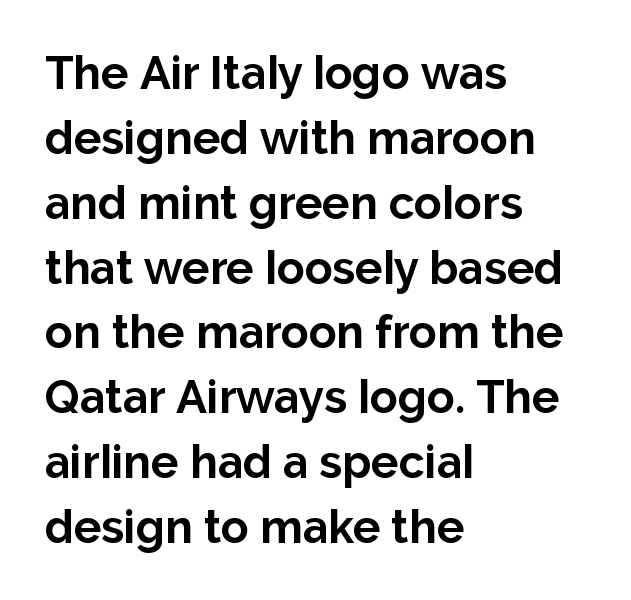
Q: Is the text bold? A: Yes.
Q: Is the text italic (slanted)? A: No, it is upright.
Q: Is the typeface a serif or a sans-serif typeface? A: Sans-serif.
Q: Is the text underlined? A: No.
Q: How is the paragraph aligned? A: Left-aligned.
Q: Is the spacing between letters normal or unusually wide? A: Normal.
Q: Is the spacing between lines tight, normal or loose? A: Normal.
Q: Width (condensed, normal, or wide)? A: Normal.
Q: Stroke contrast? A: Low.
Q: x-height? A: Medium.
Q: Monospaced? A: No.
